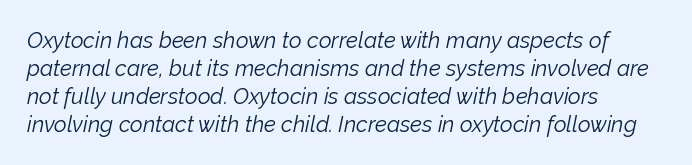
The image shows 22 px text type, italic (leaning right); set left-aligned, normal line spacing (1.27x), normal letter spacing, not underlined.
